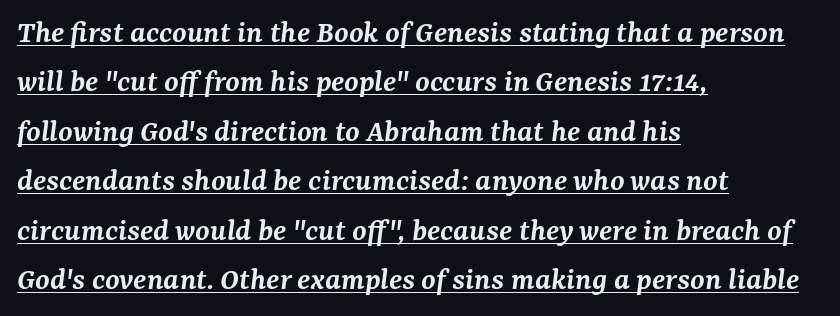
A classic flush-left, rag-right setting is used for this passage. This sample has the flowing, uneven cadence of proportional lettering. You can see a thin bar hugging the bottom of the glyphs. Type style note: has serifs.
